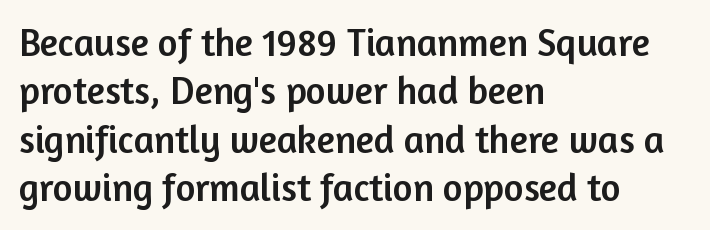
{"serif": "no", "italic": "no", "width": "normal", "stroke_contrast": "low", "x_height": "medium", "monospaced": "no", "underline": "no", "align": "left", "line_spacing": "normal", "line_spacing_ratio": 1.27, "letter_spacing": "normal", "letter_spacing_em": 0.0, "glyph_px": 38}
